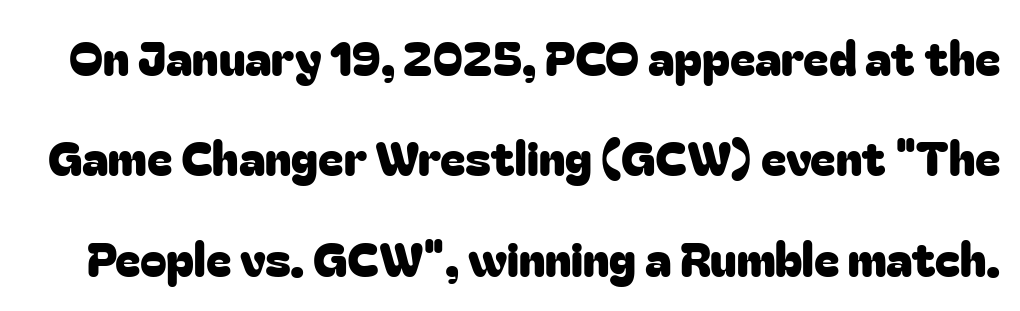
Q: Is the text italic (slanted)? A: No, it is upright.
Q: Is the typeface a serif or a sans-serif typeface? A: Sans-serif.
Q: Is the text underlined? A: No.
Q: Is the spacing between letters normal or unusually wide? A: Normal.
Q: Is the spacing between lines tight, normal or loose? A: Loose.
Q: Width (condensed, normal, or wide)? A: Normal.
Q: Stroke contrast? A: Low.
Q: x-height? A: Medium.
Q: Monospaced? A: No.
